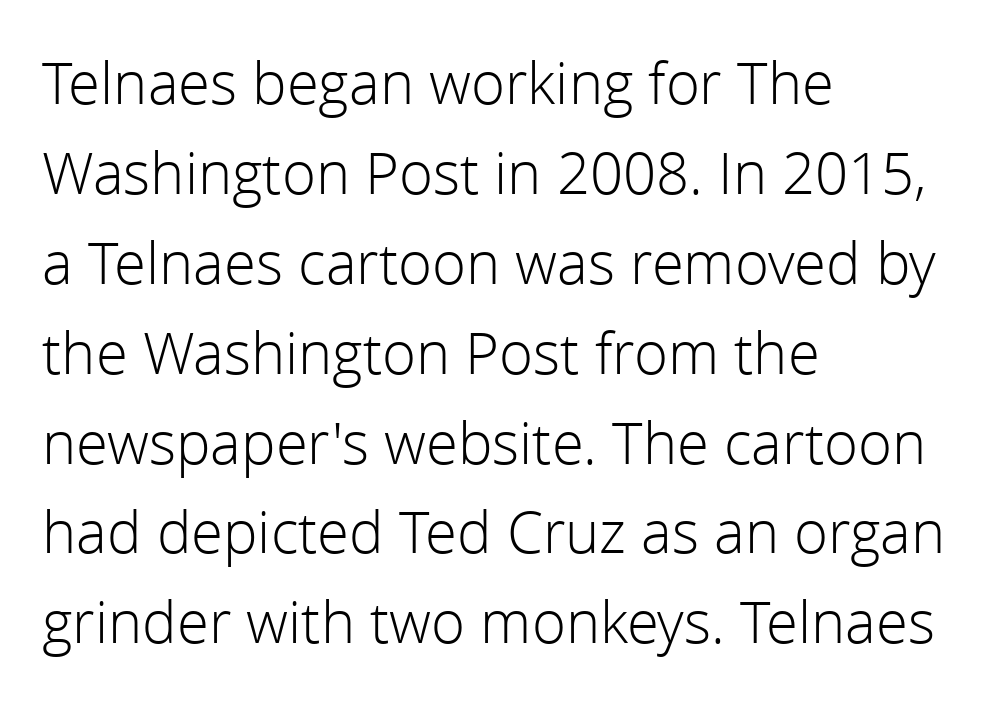
Leading: standard. The rendering uses natural spacing where letterforms have individual widths. Is there any slant? The stems are plumb. To sum up the face: it is a sans, with no serifs.
